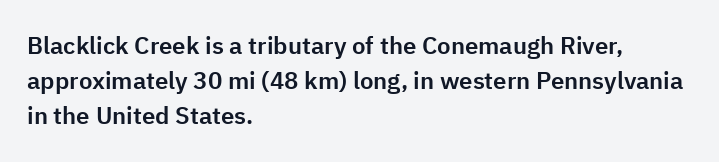
Q: Is the text italic (slanted)? A: No, it is upright.
Q: Is the text underlined? A: No.
Q: How is the paragraph aligned? A: Left-aligned.
Q: Is the spacing between letters normal or unusually wide? A: Normal.
Q: Is the spacing between lines tight, normal or loose? A: Normal.
